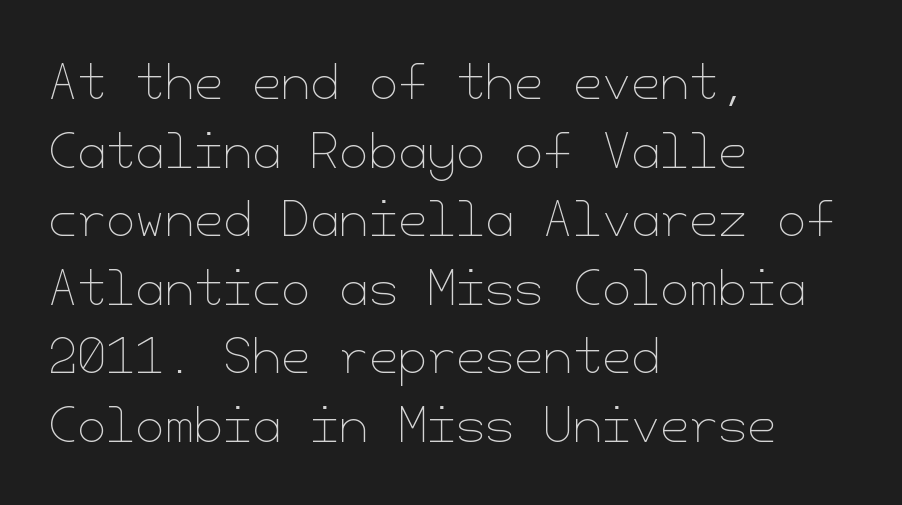
Q: Is the text bold? A: No.
Q: Is the text italic (slanted)? A: No, it is upright.
Q: Is the text underlined? A: No.
Q: How is the paragraph aligned? A: Left-aligned.
Q: Is the spacing between letters normal or unusually wide? A: Normal.
Q: Is the spacing between lines tight, normal or loose? A: Normal.
Q: Width (condensed, normal, or wide)? A: Normal.
Q: Stroke contrast? A: Low.
Q: x-height? A: Small.
